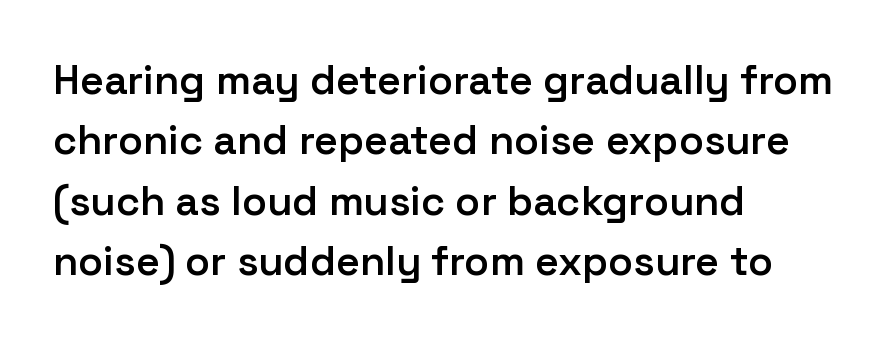
Q: Is the text bold? A: Semi-bold.
Q: Is the text italic (slanted)? A: No, it is upright.
Q: Is the typeface a serif or a sans-serif typeface? A: Sans-serif.
Q: Is the text underlined? A: No.
Q: How is the paragraph aligned? A: Left-aligned.
Q: Is the spacing between letters normal or unusually wide? A: Normal.
Q: Is the spacing between lines tight, normal or loose? A: Normal.
Q: Width (condensed, normal, or wide)? A: Normal.
Q: Stroke contrast? A: Low.
Q: x-height? A: Medium.
Q: Monospaced? A: No.
